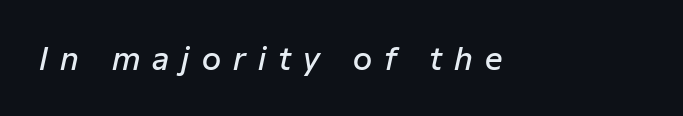
{"italic": "yes", "lean": "right", "slant_degrees": 12, "bold": "semi", "weight": "semibold", "width": "normal", "stroke_contrast": "low", "x_height": "medium", "monospaced": "no", "underline": "no", "letter_spacing": "wide", "letter_spacing_em": 0.39, "glyph_px": 31}
